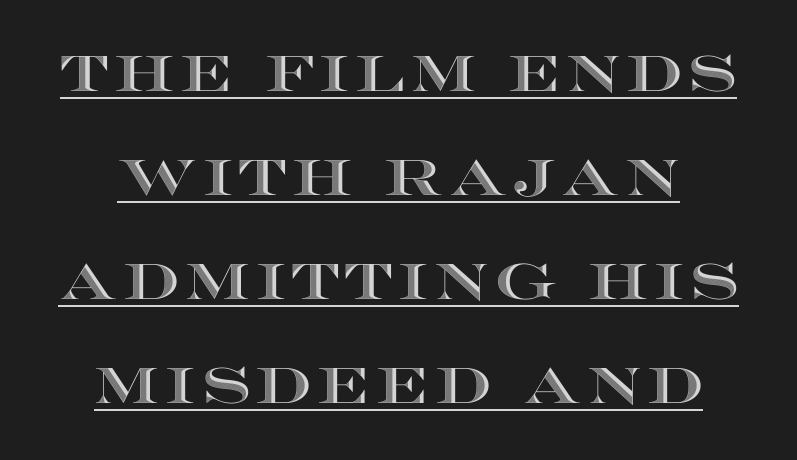
{"italic": "no", "width": "wide", "x_height": "large", "monospaced": "no", "underline": "yes", "align": "center", "line_spacing": "loose", "line_spacing_ratio": 2.08, "glyph_px": 50}
